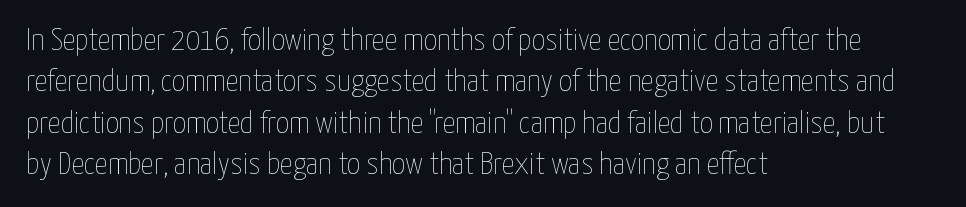
The passage shown is typed in a proportional face where columns would drift. Honestly, the letter spacing is just normal — you wouldn't notice it. A clean baseline with only descenders dipping below it. Is there much room between lines? A standard amount, neither cramped nor airy.
